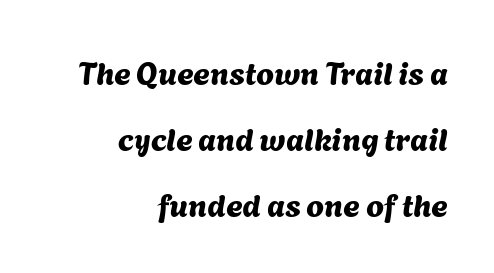
{"serif": "no", "width": "normal", "stroke_contrast": "medium", "x_height": "medium", "monospaced": "no", "underline": "no", "align": "right", "line_spacing": "loose", "line_spacing_ratio": 2.07, "letter_spacing": "normal", "letter_spacing_em": 0.0, "glyph_px": 32}
